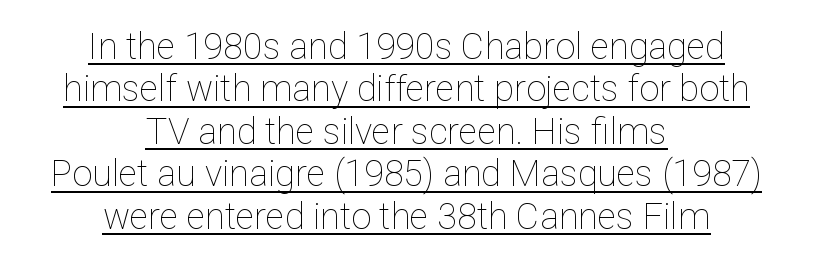
Q: Is the text bold? A: No.
Q: Is the text italic (slanted)? A: No, it is upright.
Q: Is the text underlined? A: Yes.
Q: How is the paragraph aligned? A: Centered.
Q: Is the spacing between letters normal or unusually wide? A: Normal.
Q: Width (condensed, normal, or wide)? A: Normal.
Q: Stroke contrast? A: Low.
Q: x-height? A: Medium.
Q: Monospaced? A: No.
